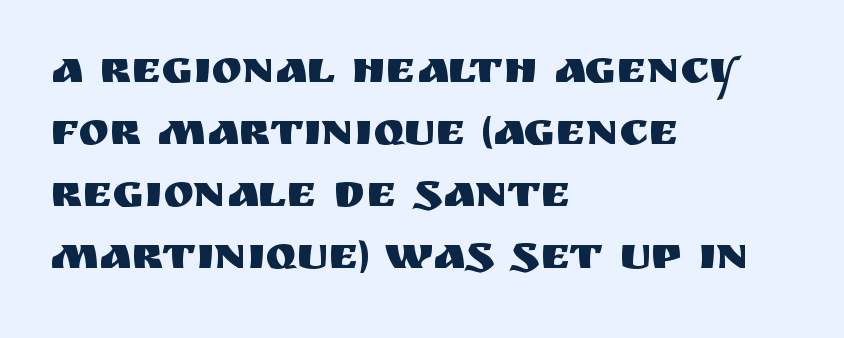
Q: Is the text italic (slanted)? A: No, it is upright.
Q: Is the typeface a serif or a sans-serif typeface? A: Sans-serif.
Q: Is the text underlined? A: No.
Q: How is the paragraph aligned? A: Left-aligned.
Q: Is the spacing between letters normal or unusually wide? A: Normal.
Q: Is the spacing between lines tight, normal or loose? A: Normal.
Q: Width (condensed, normal, or wide)? A: Normal.
Q: Stroke contrast? A: Medium.
Q: x-height? A: Large.
Q: Monospaced? A: No.
